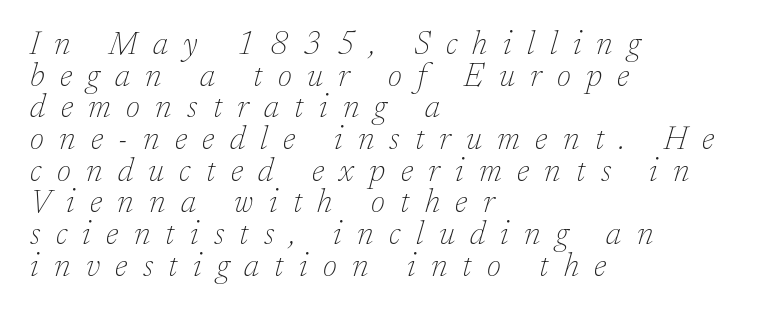
Q: Is the text bold? A: No.
Q: Is the text italic (slanted)? A: Yes, it leans right by about 17 degrees.
Q: Is the typeface a serif or a sans-serif typeface? A: Serif.
Q: Is the text underlined? A: No.
Q: How is the paragraph aligned? A: Left-aligned.
Q: Is the spacing between letters normal or unusually wide? A: Unusually wide.
Q: Is the spacing between lines tight, normal or loose? A: Tight.
Q: Width (condensed, normal, or wide)? A: Normal.
Q: Stroke contrast? A: Low.
Q: x-height? A: Medium.
Q: Monospaced? A: No.
